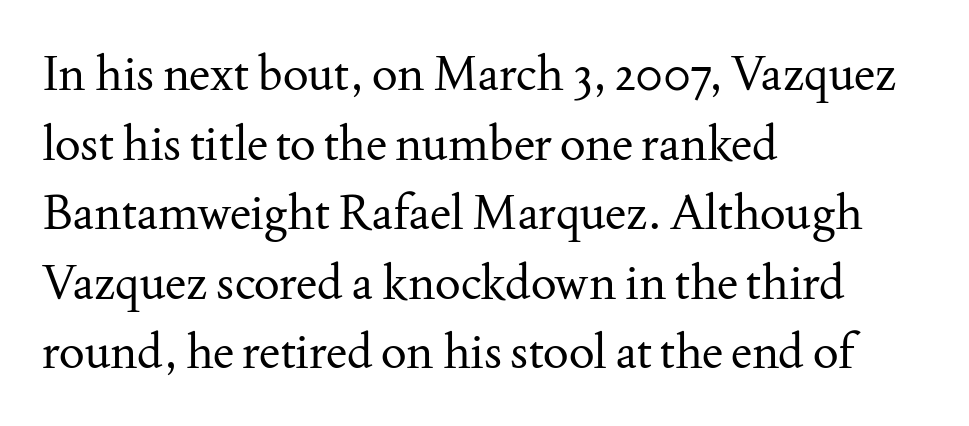
The image shows 48 px regular-weight serif type, upright; set left-aligned, normal line spacing (1.45x), normal letter spacing, not underlined; medium stroke contrast and a small x-height.
